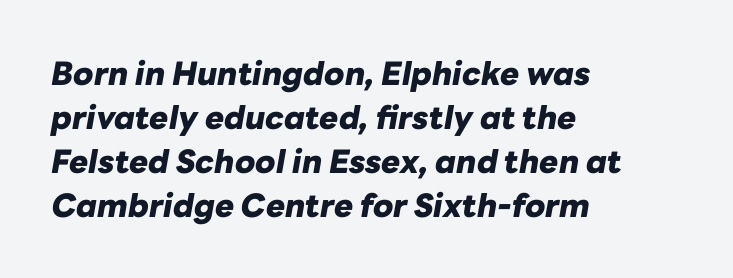
Does the leading feel generous? No, just average. You'd pick this weight for a headline — it's a proper bold. Line starts are locked; line ends wander. Words appear dense and cohesive because spacing is normal. Here the designer chose a conventional face with non-uniform glyph widths.
